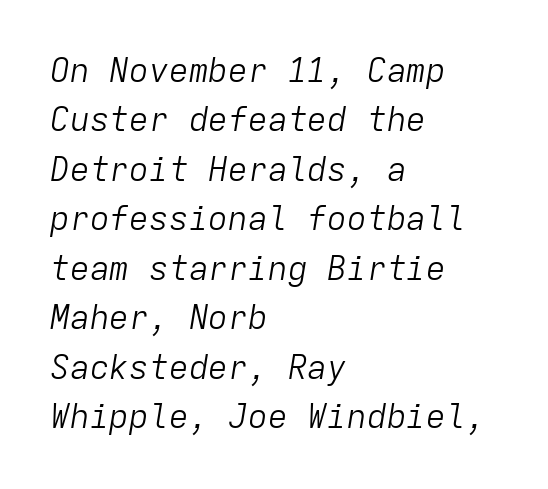
{"italic": "yes", "lean": "right", "slant_degrees": 9, "bold": "no", "weight": "light", "width": "normal", "stroke_contrast": "low", "x_height": "medium", "monospaced": "yes", "underline": "no", "align": "left", "line_spacing": "normal", "line_spacing_ratio": 1.5, "letter_spacing": "normal", "letter_spacing_em": 0.0, "glyph_px": 33}
